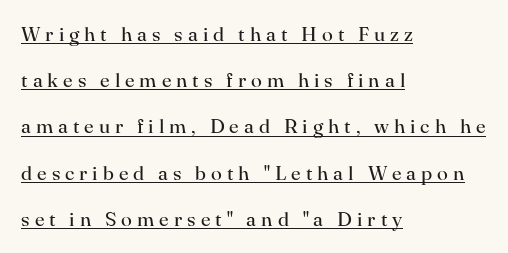
{"italic": "no", "bold": "no", "underline": "yes", "align": "left", "line_spacing": "loose", "line_spacing_ratio": 2.31, "letter_spacing": "wide", "letter_spacing_em": 0.25, "glyph_px": 20}
